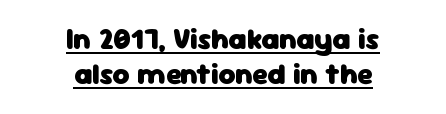
Q: Is the text bold? A: Yes.
Q: Is the text italic (slanted)? A: No, it is upright.
Q: Is the typeface a serif or a sans-serif typeface? A: Sans-serif.
Q: Is the text underlined? A: Yes.
Q: How is the paragraph aligned? A: Centered.
Q: Is the spacing between letters normal or unusually wide? A: Normal.
Q: Width (condensed, normal, or wide)? A: Normal.
Q: Stroke contrast? A: Low.
Q: x-height? A: Medium.
Q: Monospaced? A: No.
